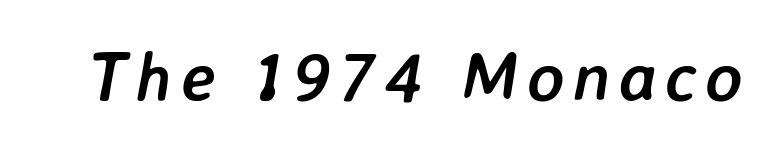
The image shows 70 px semibold type, italic (leaning right); set not underlined; low stroke contrast and a medium x-height.
